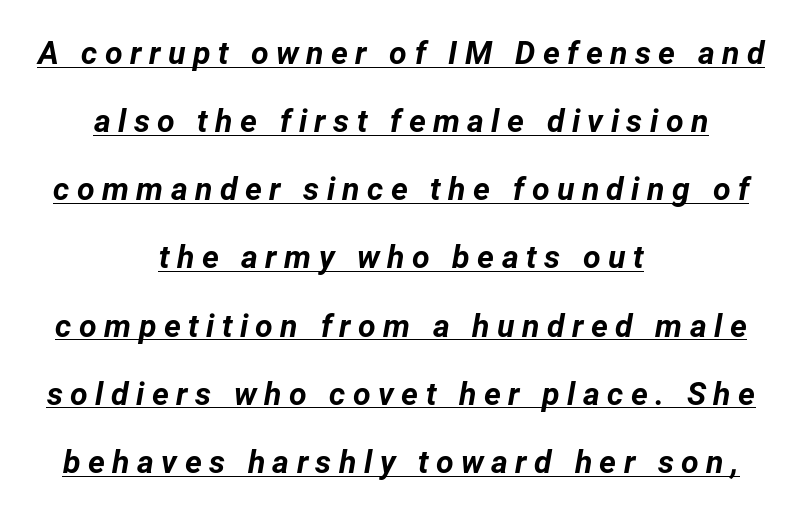
The image shows 32 px bold type, italic (leaning right); set centered, loose line spacing (2.13x), unusually wide letter spacing (+0.23 em), underlined; low stroke contrast and a medium x-height.
